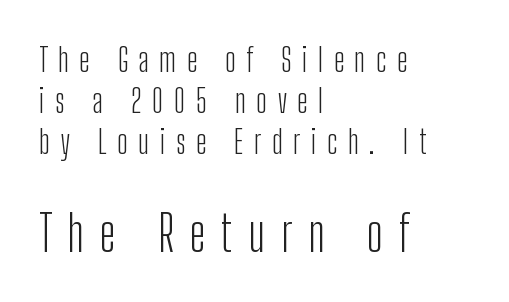
The image shows 50 px light, condensed sans-serif type, upright; set left-aligned, line spacing 1.24x, unusually wide letter spacing (+0.32 em), not underlined; the second (bottom) block is 1.52x larger; low stroke contrast and a medium x-height.
